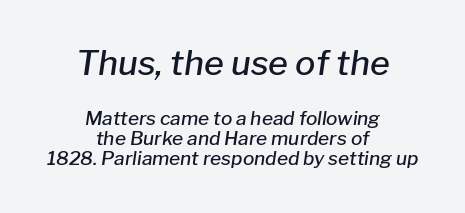
The face used here is a semibold: visibly heavier than regular, lighter than bold. Each letter keeps its own natural width here, so spacing adapts to shape. Just letters on the line, the space beneath them empty. The space between consecutive lines is stingy.
